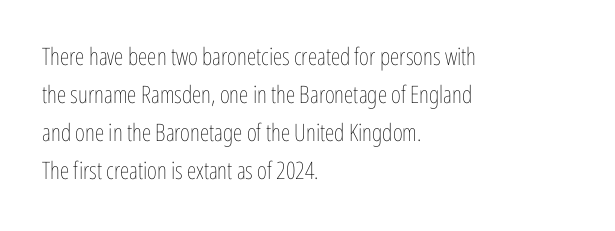
{"italic": "no", "bold": "no", "underline": "no", "align": "left", "line_spacing": "normal", "line_spacing_ratio": 1.58, "letter_spacing": "normal", "letter_spacing_em": 0.0, "glyph_px": 24}
